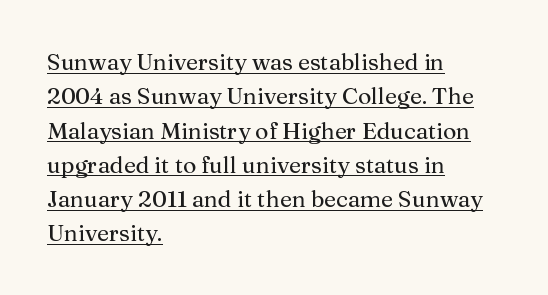
The image shows 23 px text type, upright; set left-aligned, normal line spacing (1.49x), normal letter spacing, underlined.
